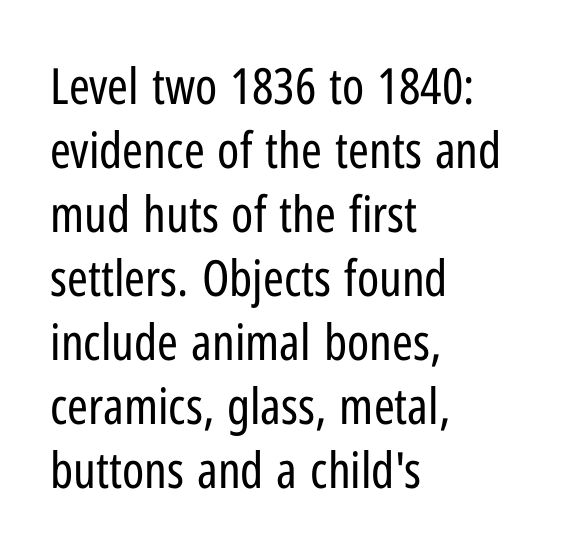
The image shows 50 px regular-weight, condensed sans-serif type, upright; set left-aligned, normal line spacing (1.28x), normal letter spacing, not underlined; low stroke contrast and a medium x-height.
